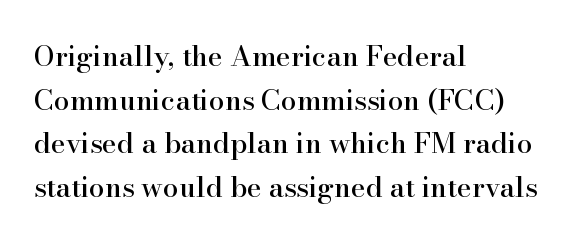
Q: Is the text italic (slanted)? A: No, it is upright.
Q: Is the typeface a serif or a sans-serif typeface? A: Serif.
Q: Is the text underlined? A: No.
Q: How is the paragraph aligned? A: Left-aligned.
Q: Is the spacing between letters normal or unusually wide? A: Normal.
Q: Is the spacing between lines tight, normal or loose? A: Normal.
Q: Width (condensed, normal, or wide)? A: Normal.
Q: Stroke contrast? A: High.
Q: x-height? A: Small.
Q: Monospaced? A: No.
